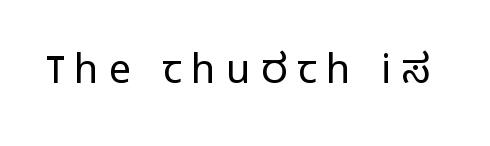
Each letter keeps its own natural width here, so spacing adapts to shape. This rendering features lettering with no underline. These lines were composed using upright roman letters. Heaviness? Minimal to ordinary, like unemphasized prose.
